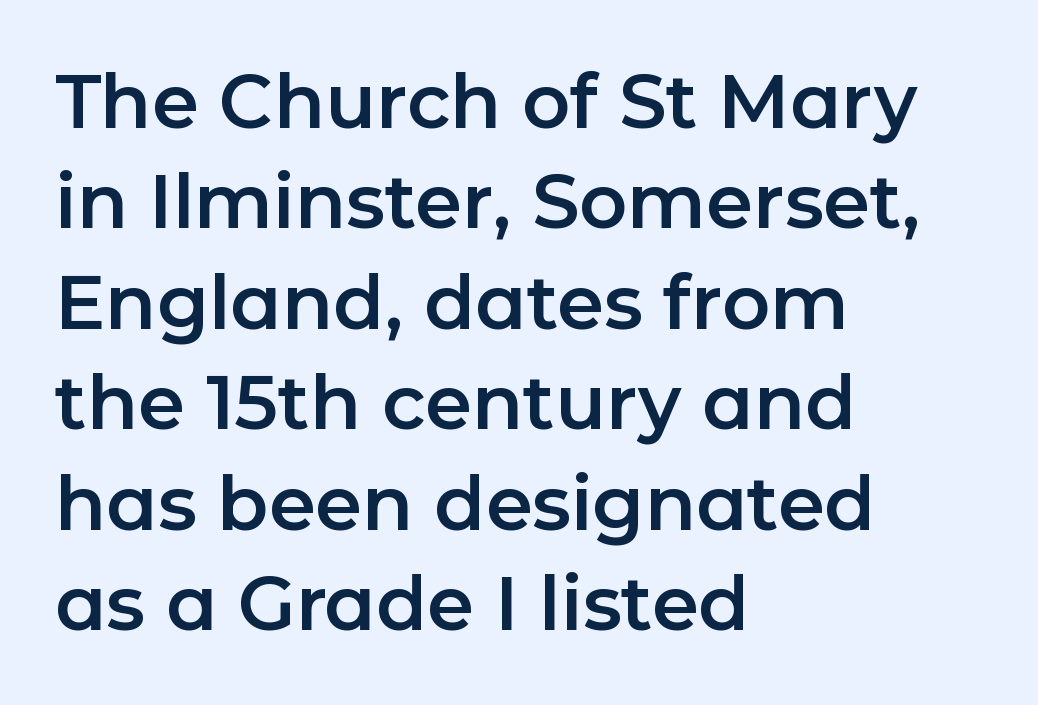
{"serif": "no", "italic": "no", "width": "normal", "stroke_contrast": "low", "x_height": "medium", "monospaced": "no", "underline": "no", "align": "left", "line_spacing": "normal", "line_spacing_ratio": 1.34, "letter_spacing": "normal", "letter_spacing_em": 0.0, "glyph_px": 75}
